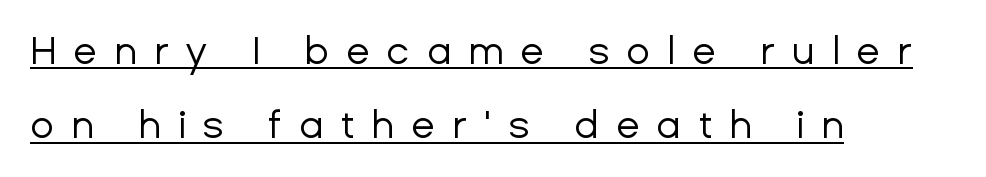
Think of a printed novel: that variable character pitch is what you see here. The letters carry no serifs — their stems end cleanly without finishing strokes. Nope, not italic — everything's standing straight. Line starts are locked; line ends wander. The face looks like a standard text weight, possibly lighter. Regarding leading, the lines here are spaced well apart.
